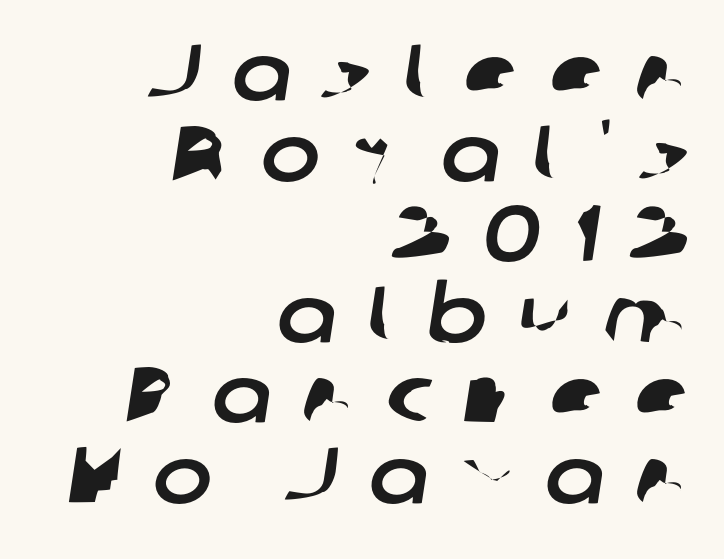
The image shows 79 px sans-serif type; set right-aligned, tight line spacing (1.02x), unusually wide letter spacing (+0.39 em), not underlined; low stroke contrast and a medium x-height.
